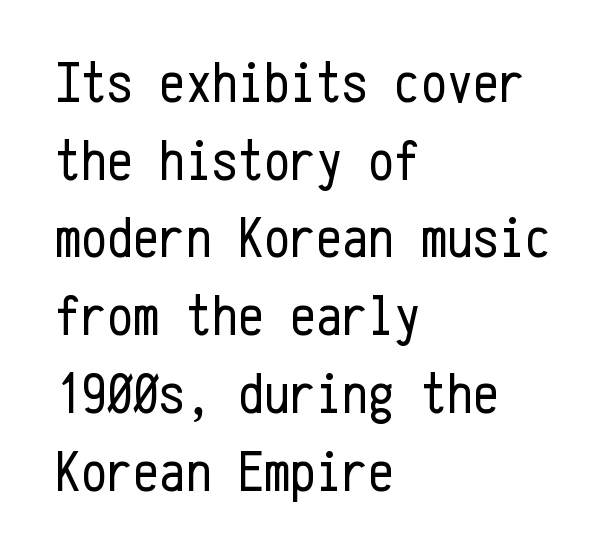
The image shows 58 px regular-weight, condensed sans-serif type, upright, monospaced; set left-aligned, normal line spacing (1.34x), normal letter spacing, not underlined; low stroke contrast and a medium x-height.
